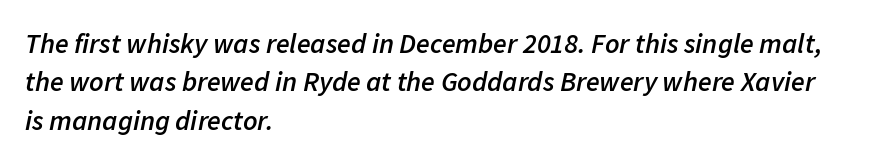
The image shows 28 px semibold type, italic (leaning right); set left-aligned, normal line spacing (1.37x), normal letter spacing, not underlined; low stroke contrast and a medium x-height.
